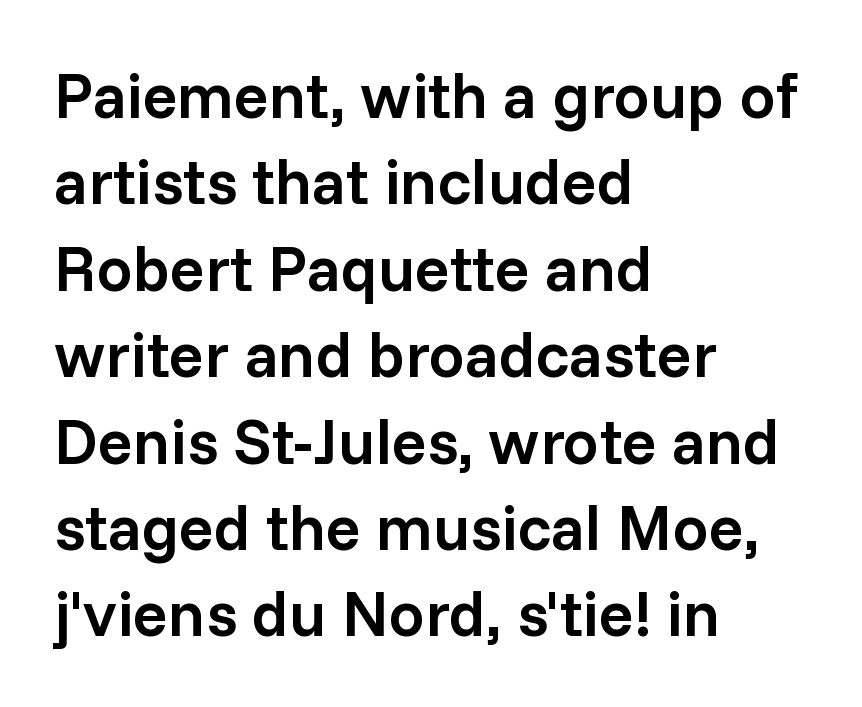
Lines of text with bare space underneath. The passage shown stacks its lines at a standard gap. Weight check: semibold — heavier than regular, not quite bold. Is there any slant? The stems are plumb. The passage shown is typed in a proportional face where columns would drift. The line texture is even and compact thanks to regular tracking.
